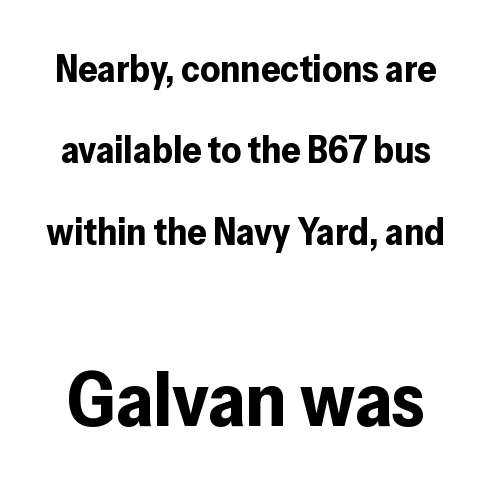
These lines are rendered in a variable-pitch font. This is sans-serif lettering, the kind often seen on screens and signage. Characters remain perfectly vertical along every line. These two chunks differ in scale, with the bottom chunk taking the larger measure.
